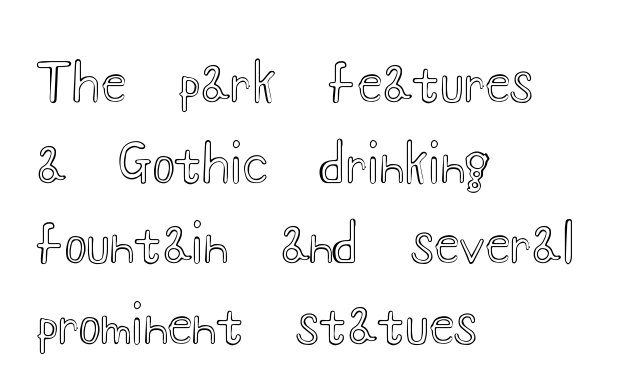
The image shows 52 px wide type, upright; set left-aligned, normal line spacing (1.55x), normal letter spacing, not underlined; a small x-height.
